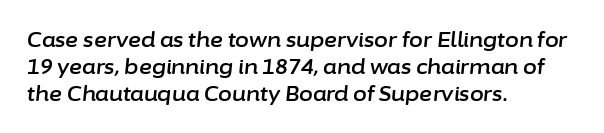
The image shows 20 px text type, italic (leaning right); set left-aligned, normal line spacing (1.34x), normal letter spacing, not underlined.
